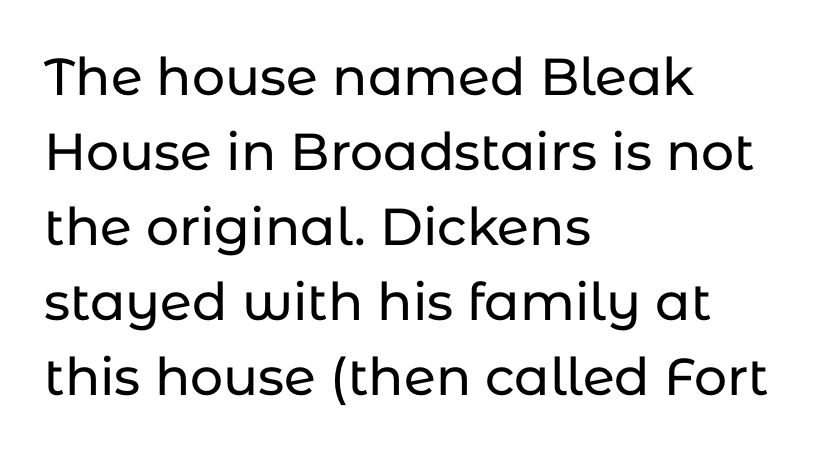
{"serif": "no", "italic": "no", "width": "normal", "stroke_contrast": "low", "x_height": "medium", "monospaced": "no", "underline": "no", "align": "left", "line_spacing": "normal", "line_spacing_ratio": 1.44, "letter_spacing": "normal", "letter_spacing_em": 0.0, "glyph_px": 52}
